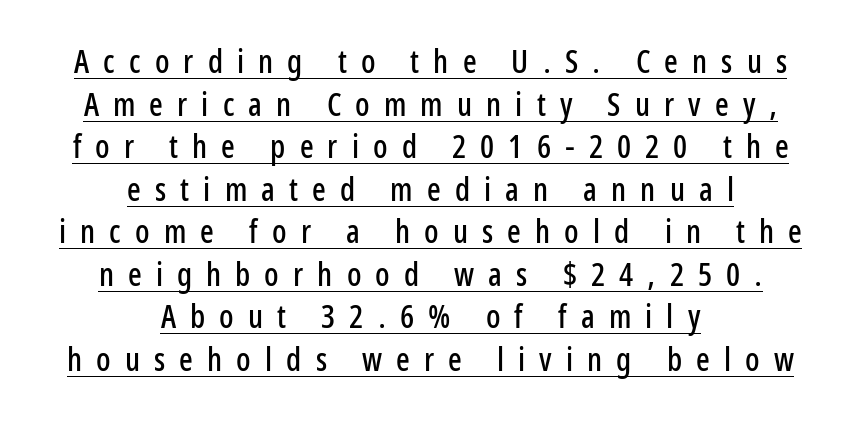
The image shows 32 px condensed sans-serif type, upright; set centered, normal line spacing (1.33x), unusually wide letter spacing (+0.44 em), underlined; low stroke contrast and a medium x-height.
